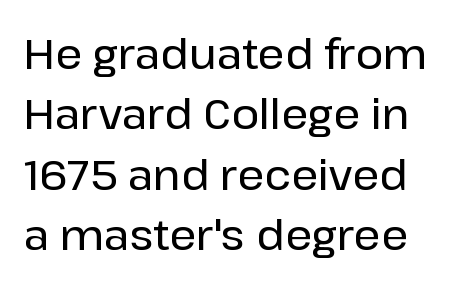
Q: Is the text italic (slanted)? A: No, it is upright.
Q: Is the typeface a serif or a sans-serif typeface? A: Sans-serif.
Q: Is the text underlined? A: No.
Q: Is the spacing between letters normal or unusually wide? A: Normal.
Q: Is the spacing between lines tight, normal or loose? A: Normal.
Q: Width (condensed, normal, or wide)? A: Normal.
Q: Stroke contrast? A: Low.
Q: x-height? A: Medium.
Q: Monospaced? A: No.
